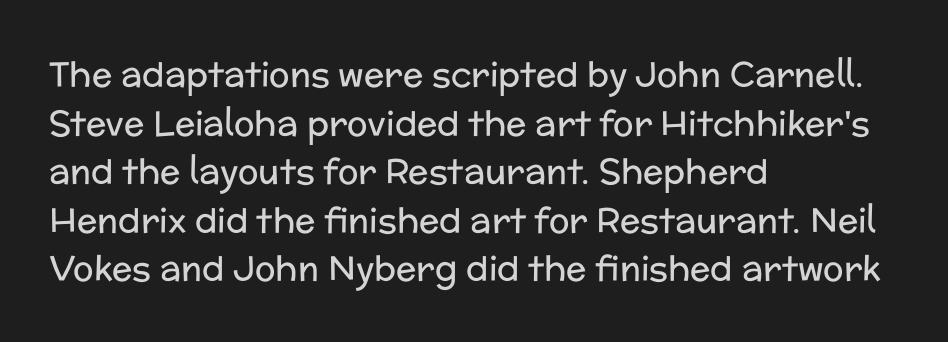
{"serif": "no", "italic": "no", "bold": "no", "weight": "regular", "width": "normal", "stroke_contrast": "low", "x_height": "medium", "monospaced": "no", "underline": "no", "align": "left", "line_spacing": "normal", "line_spacing_ratio": 1.43, "letter_spacing": "normal", "letter_spacing_em": 0.0, "glyph_px": 34}
